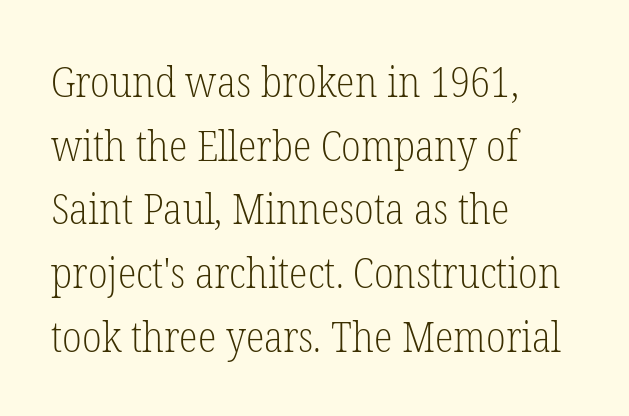
Q: Is the text bold? A: No.
Q: Is the text italic (slanted)? A: No, it is upright.
Q: Is the typeface a serif or a sans-serif typeface? A: Serif.
Q: Is the text underlined? A: No.
Q: How is the paragraph aligned? A: Left-aligned.
Q: Is the spacing between letters normal or unusually wide? A: Normal.
Q: Is the spacing between lines tight, normal or loose? A: Normal.
Q: Width (condensed, normal, or wide)? A: Condensed.
Q: Stroke contrast? A: Low.
Q: x-height? A: Medium.
Q: Monospaced? A: No.
